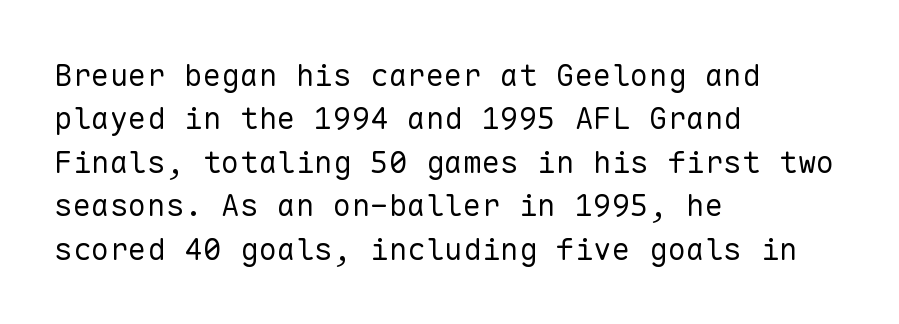
Tall strokes in this sample are plumb rather than angled. Baseline-to-baseline distance is the conventional proportion of letter height. The passage shown is typeset with a sans-serif family. The tracking reads as untouched default to a designer's eye. Note the uniform advance width — an 'i' takes as much space as an 'm'. Words float on clear page, feet unadorned.
